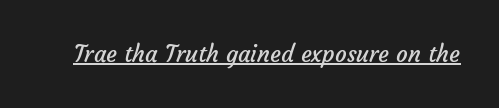
Q: Is the text bold? A: No.
Q: Is the text underlined? A: Yes.
Q: Is the spacing between letters normal or unusually wide? A: Normal.
